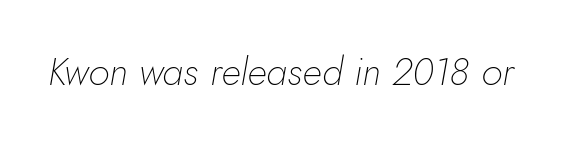
Q: Is the text bold? A: No.
Q: Is the text italic (slanted)? A: Yes, it leans right by about 10 degrees.
Q: Is the text underlined? A: No.
Q: Is the spacing between letters normal or unusually wide? A: Normal.
Q: Width (condensed, normal, or wide)? A: Normal.
Q: Stroke contrast? A: Low.
Q: x-height? A: Small.
Q: Monospaced? A: No.
